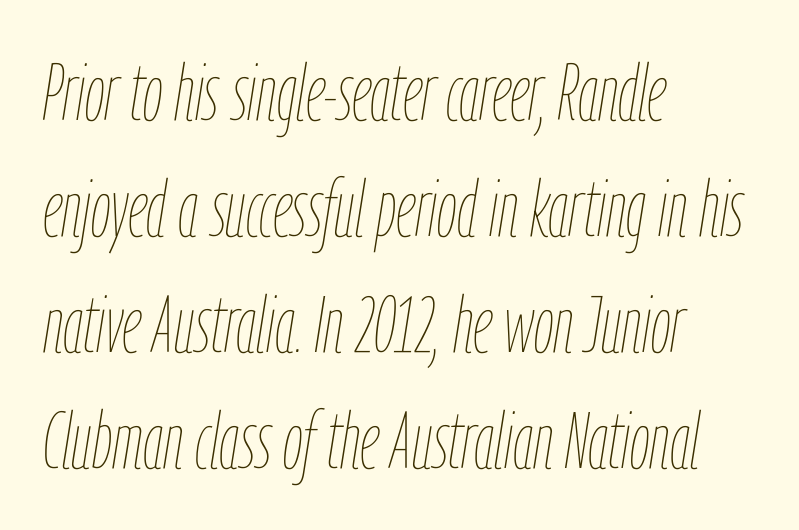
The text block is weighted toward the left margin, trailing off unevenly rightward. Does the leading feel generous? No, just average. Caption: face not bold, strokes unweighted. This sample uses an oblique cut, with every glyph tilted off the vertical.
